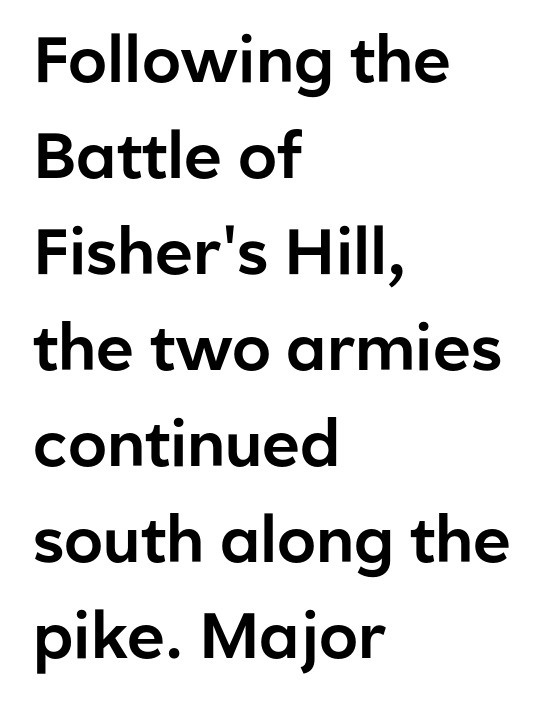
Q: Is the text italic (slanted)? A: No, it is upright.
Q: Is the typeface a serif or a sans-serif typeface? A: Sans-serif.
Q: Is the text underlined? A: No.
Q: How is the paragraph aligned? A: Left-aligned.
Q: Is the spacing between letters normal or unusually wide? A: Normal.
Q: Is the spacing between lines tight, normal or loose? A: Normal.
Q: Width (condensed, normal, or wide)? A: Normal.
Q: Stroke contrast? A: Low.
Q: x-height? A: Medium.
Q: Monospaced? A: No.
